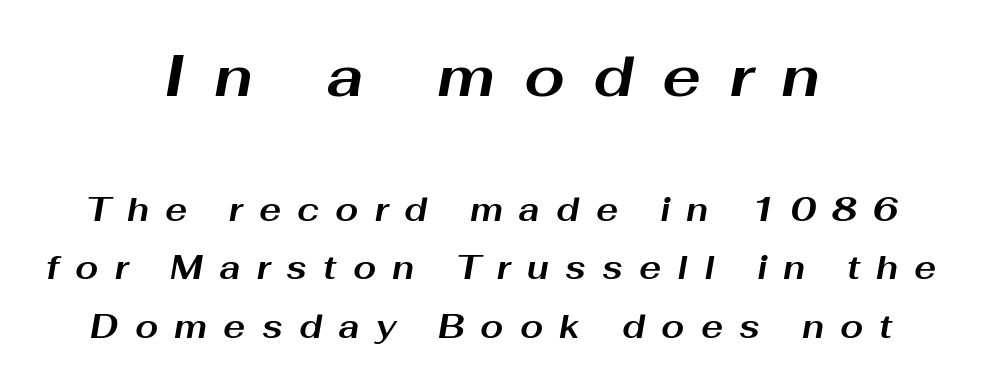
The image shows 58 px bold, wide type, italic (leaning right); set centered, line spacing 1.78x, unusually wide letter spacing (+0.49 em), not underlined; the first (top) block is 1.76x larger; medium stroke contrast and a medium x-height.
